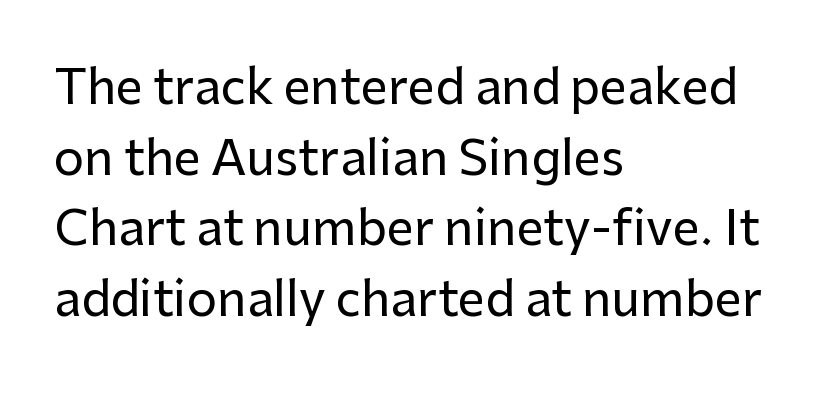
The image shows 48 px sans-serif type, upright; set left-aligned, normal line spacing (1.47x), normal letter spacing, not underlined; low stroke contrast and a medium x-height.
